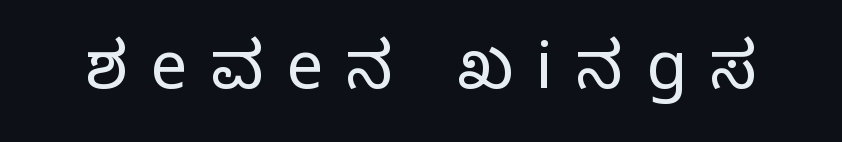
Q: Is the text bold? A: No.
Q: Is the text italic (slanted)? A: No, it is upright.
Q: Is the typeface a serif or a sans-serif typeface? A: Sans-serif.
Q: Is the text underlined? A: No.
Q: Is the spacing between letters normal or unusually wide? A: Unusually wide.
Q: Width (condensed, normal, or wide)? A: Normal.
Q: Stroke contrast? A: Low.
Q: x-height? A: Medium.
Q: Monospaced? A: No.
